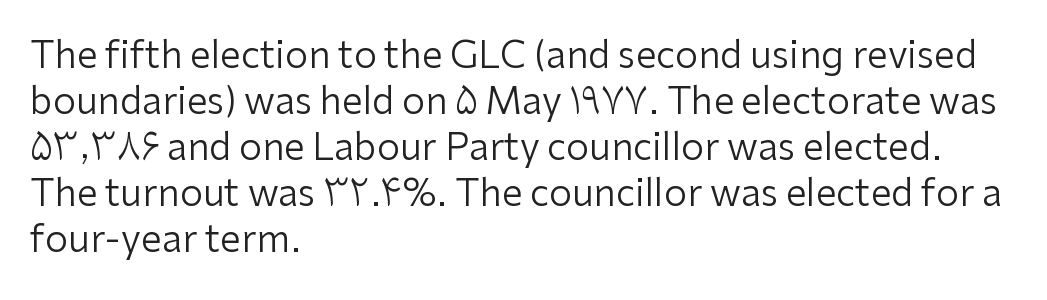
{"serif": "no", "italic": "no", "bold": "no", "weight": "regular", "width": "normal", "stroke_contrast": "low", "x_height": "medium", "monospaced": "no", "underline": "no", "align": "left", "line_spacing_ratio": 1.24, "letter_spacing": "normal", "letter_spacing_em": 0.0, "glyph_px": 37}
